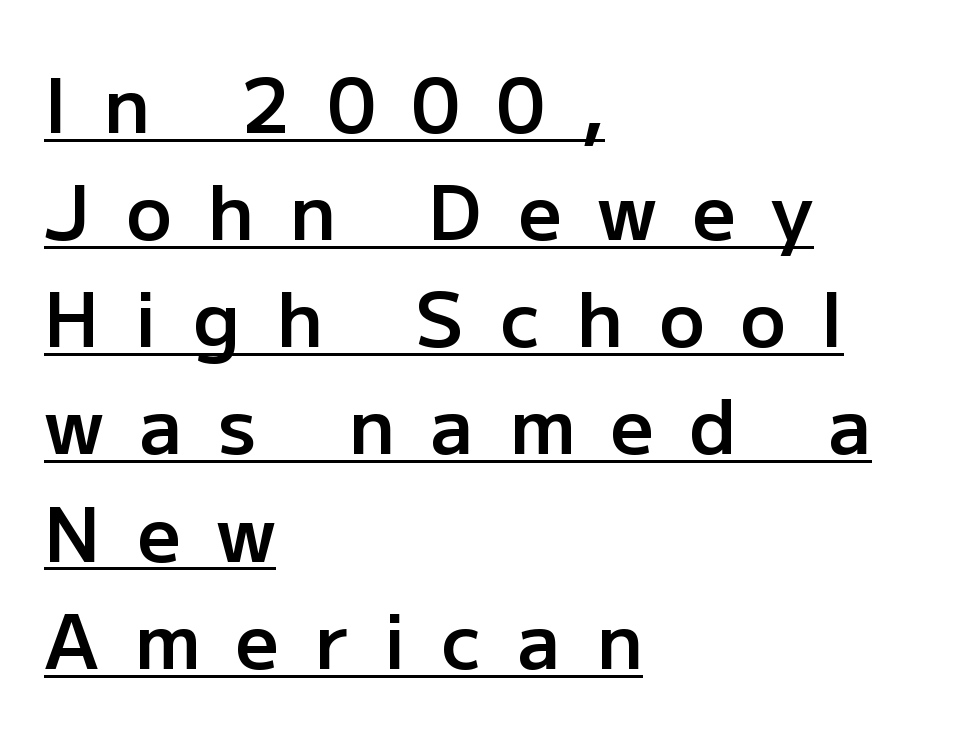
Q: Is the text bold? A: Semi-bold.
Q: Is the text italic (slanted)? A: No, it is upright.
Q: Is the typeface a serif or a sans-serif typeface? A: Sans-serif.
Q: Is the text underlined? A: Yes.
Q: How is the paragraph aligned? A: Left-aligned.
Q: Is the spacing between letters normal or unusually wide? A: Unusually wide.
Q: Is the spacing between lines tight, normal or loose? A: Normal.
Q: Width (condensed, normal, or wide)? A: Normal.
Q: Stroke contrast? A: Low.
Q: x-height? A: Medium.
Q: Monospaced? A: No.
